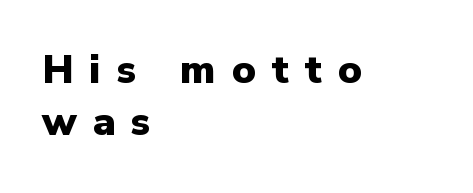
The image shows 40 px heavy sans-serif type, upright; set left-aligned, normal line spacing (1.31x), unusually wide letter spacing (+0.4 em), not underlined; low stroke contrast and a medium x-height.
